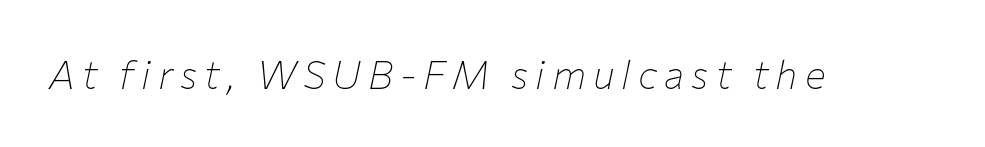
Q: Is the text bold? A: No.
Q: Is the text italic (slanted)? A: Yes, it leans right by about 12 degrees.
Q: Is the text underlined? A: No.
Q: Width (condensed, normal, or wide)? A: Normal.
Q: Stroke contrast? A: Low.
Q: x-height? A: Medium.
Q: Monospaced? A: No.
